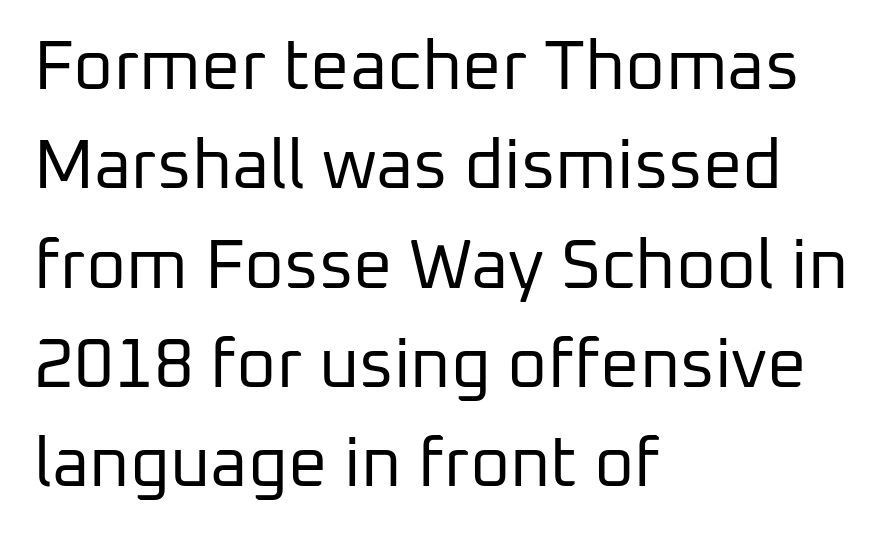
The zone under the glyphs is completely vacant. A quiet, ordinary-to-light weight characterises the typeface. The lines are quadded left. How are the letters spaced? Ordinarily, with no added tracking.
